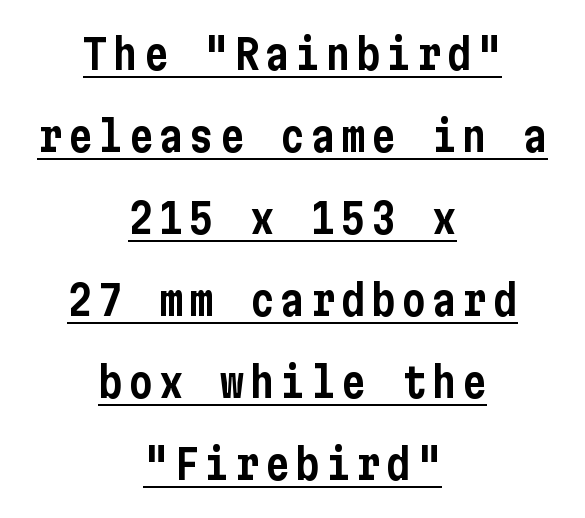
Q: Is the text italic (slanted)? A: No, it is upright.
Q: Is the typeface a serif or a sans-serif typeface? A: Sans-serif.
Q: Is the text underlined? A: Yes.
Q: How is the paragraph aligned? A: Centered.
Q: Is the spacing between lines tight, normal or loose? A: Loose.
Q: Width (condensed, normal, or wide)? A: Condensed.
Q: Stroke contrast? A: Low.
Q: x-height? A: Medium.
